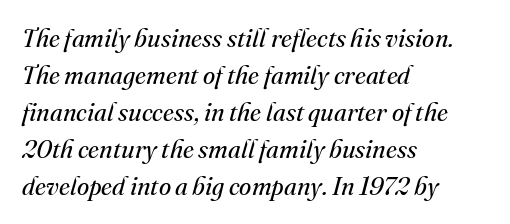
{"italic": "yes", "lean": "right", "slant_degrees": 16, "bold": "no", "underline": "no", "align": "left", "line_spacing": "normal", "line_spacing_ratio": 1.48, "letter_spacing": "normal", "letter_spacing_em": 0.0, "glyph_px": 25}
